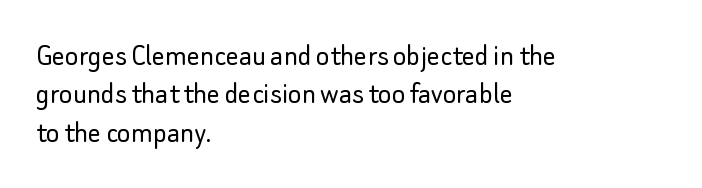
The image shows 32 px light sans-serif type, upright; set left-aligned, line spacing 1.2x, normal letter spacing, not underlined; low stroke contrast and a small x-height.
